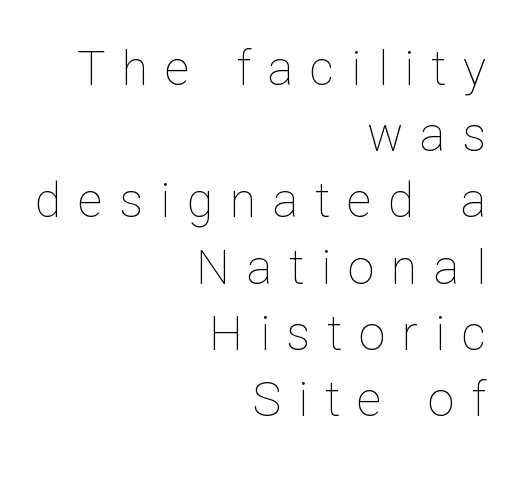
{"italic": "no", "bold": "no", "weight": "thin", "width": "normal", "stroke_contrast": "low", "x_height": "medium", "monospaced": "no", "underline": "no", "align": "right", "line_spacing": "normal", "line_spacing_ratio": 1.38, "letter_spacing": "wide", "letter_spacing_em": 0.35, "glyph_px": 48}
